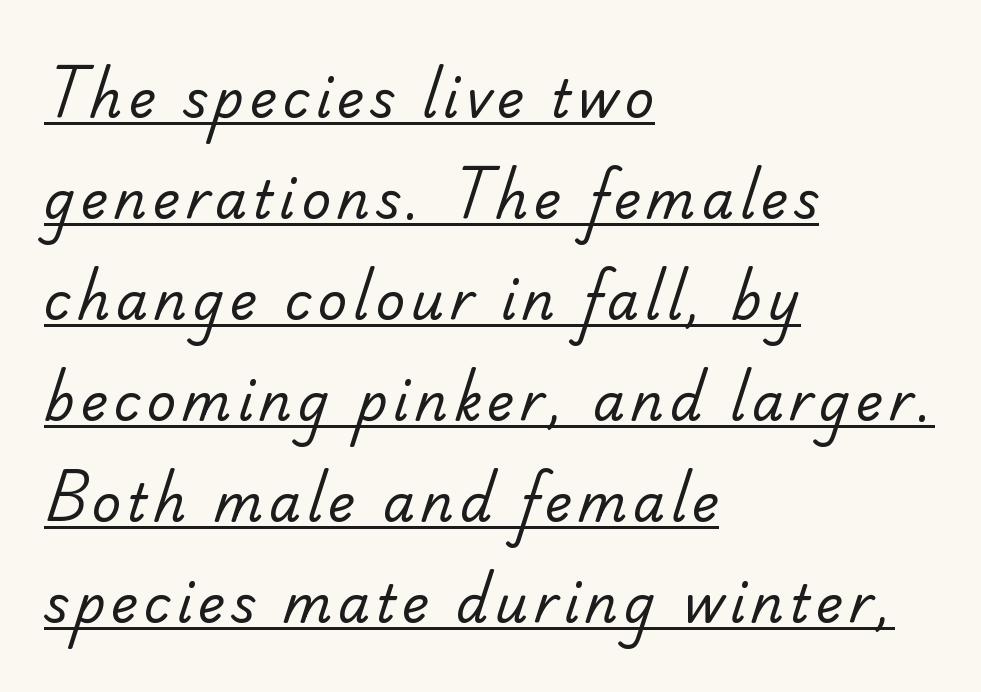
{"serif": "no", "bold": "no", "weight": "regular", "width": "normal", "stroke_contrast": "low", "x_height": "small", "monospaced": "no", "underline": "yes", "align": "left", "line_spacing": "loose", "line_spacing_ratio": 1.98, "glyph_px": 51}
